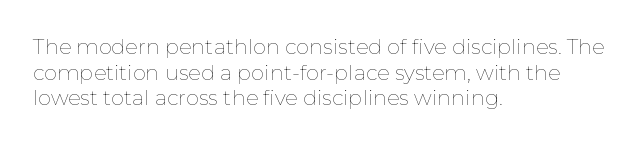
Does extra space separate the letters? No, they use regular spacing. The passage is arranged the way most books set body copy — flush left. The area under the type is left untouched. The face looks like a standard text weight, possibly lighter. Notice how the stems are strictly vertical — no italics here.
